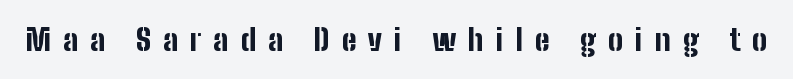
Q: Is the text bold? A: Yes.
Q: Is the text italic (slanted)? A: No, it is upright.
Q: Is the typeface a serif or a sans-serif typeface? A: Sans-serif.
Q: Is the text underlined? A: No.
Q: Is the spacing between letters normal or unusually wide? A: Unusually wide.
Q: Width (condensed, normal, or wide)? A: Condensed.
Q: Stroke contrast? A: Low.
Q: x-height? A: Medium.
Q: Monospaced? A: No.
